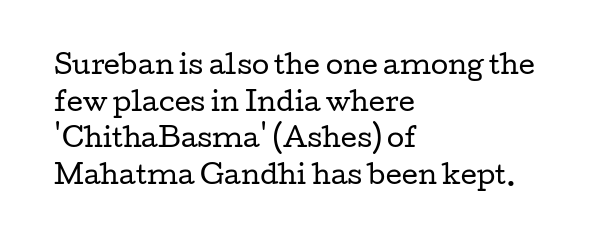
Q: Is the text bold? A: No.
Q: Is the text italic (slanted)? A: No, it is upright.
Q: Is the text underlined? A: No.
Q: How is the paragraph aligned? A: Left-aligned.
Q: Is the spacing between letters normal or unusually wide? A: Normal.
Q: Is the spacing between lines tight, normal or loose? A: Normal.
